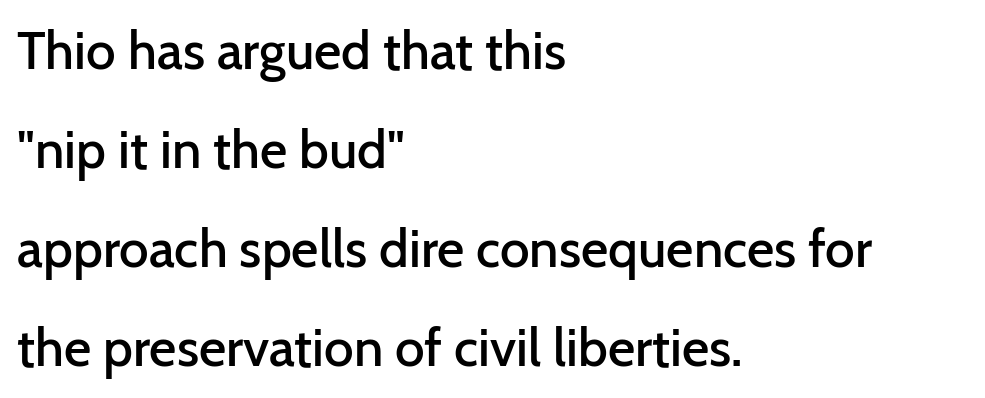
You can tell it's not italic because the verticals are truly vertical. Caption: standard tracking, unaltered. Slightly chunky letters — semibold, I'd say, not full bold. Is this a sans? Yes — the strokes have no serifs. All the whitespace from short lines collects on the right. Character widths vary here, with narrow letters taking less room than wide ones.
